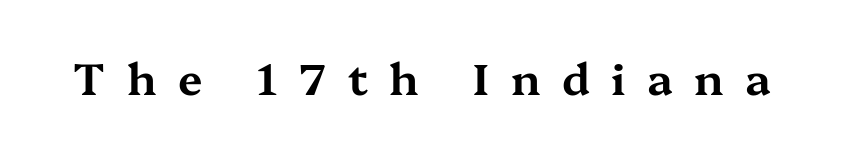
The image shows 44 px wide serif type, upright; set unusually wide letter spacing (+0.49 em), not underlined; medium stroke contrast and a medium x-height.
